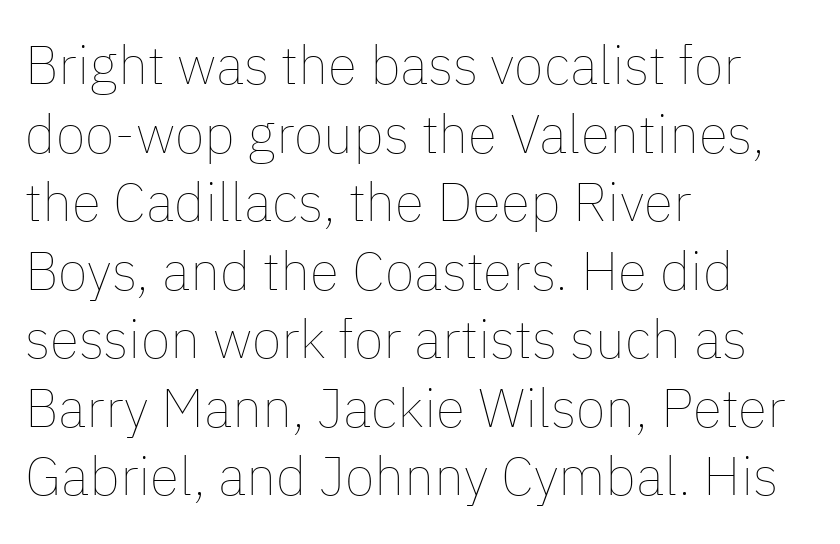
Q: Is the text bold? A: No.
Q: Is the text italic (slanted)? A: No, it is upright.
Q: Is the text underlined? A: No.
Q: How is the paragraph aligned? A: Left-aligned.
Q: Is the spacing between letters normal or unusually wide? A: Normal.
Q: Is the spacing between lines tight, normal or loose? A: Normal.
Q: Width (condensed, normal, or wide)? A: Normal.
Q: Stroke contrast? A: Low.
Q: x-height? A: Medium.
Q: Monospaced? A: No.
